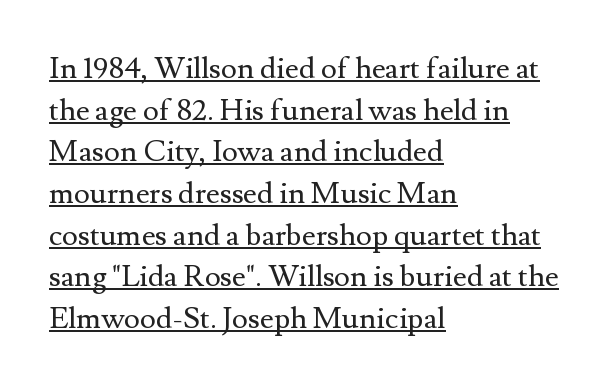
{"serif": "yes", "italic": "no", "bold": "no", "weight": "regular", "width": "normal", "stroke_contrast": "medium", "x_height": "small", "monospaced": "no", "underline": "yes", "align": "left", "line_spacing": "normal", "line_spacing_ratio": 1.39, "letter_spacing": "normal", "letter_spacing_em": 0.0, "glyph_px": 30}
